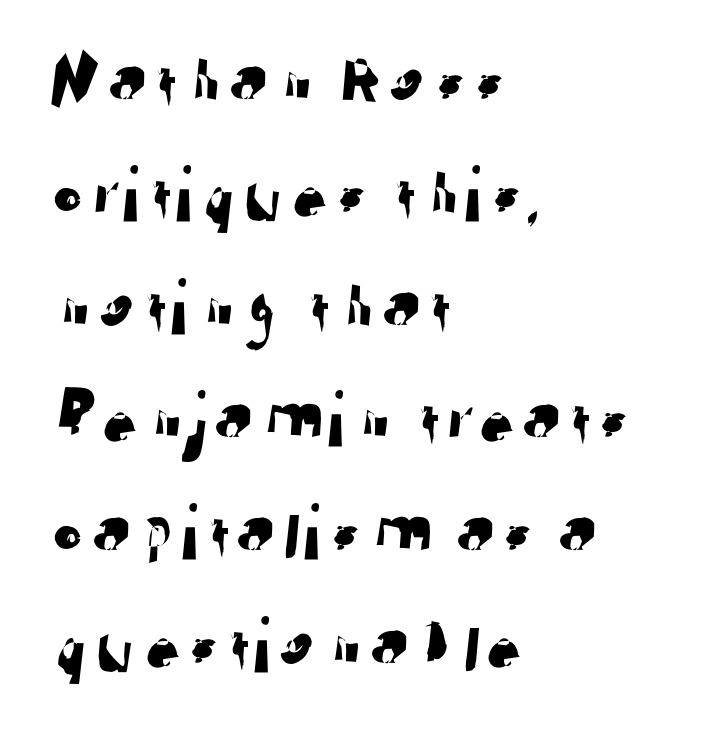
Characters follow at the spacing the type designer built in. The designer left line spacing at the default. You could not count columns in this text — the font is proportionally spaced. Descender tails drop into unmarked territory. Typographically, this falls in the sans-serif category. The paragraph has a hard left edge and a soft right edge.
